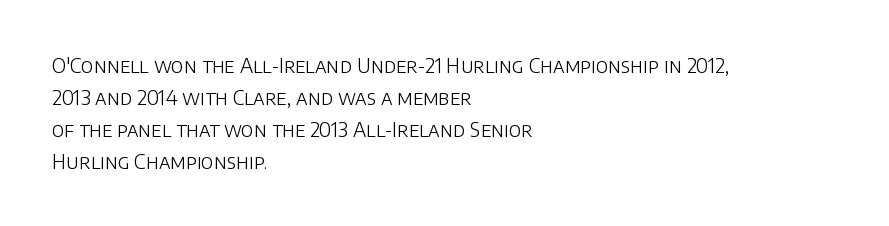
Q: Is the text bold? A: No.
Q: Is the text italic (slanted)? A: No, it is upright.
Q: Is the text underlined? A: No.
Q: How is the paragraph aligned? A: Left-aligned.
Q: Is the spacing between letters normal or unusually wide? A: Normal.
Q: Is the spacing between lines tight, normal or loose? A: Normal.
